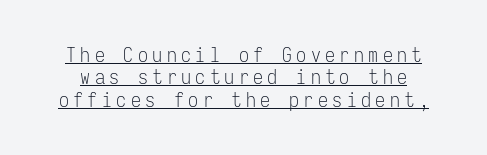
The image shows 20 px text type, upright; set tight line spacing (1.12x), unusually wide letter spacing (+0.22 em), underlined.
